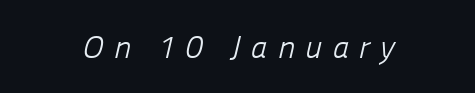
{"serif": "no", "bold": "no", "weight": "light", "width": "normal", "stroke_contrast": "low", "x_height": "medium", "monospaced": "no", "underline": "no", "align": "center", "letter_spacing": "wide", "letter_spacing_em": 0.31, "glyph_px": 32}
